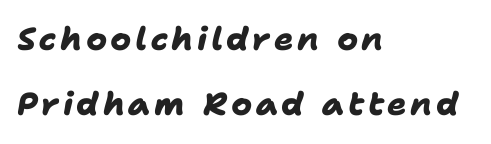
The image shows 32 px heavy sans-serif type; set left-aligned, loose line spacing (2.04x), not underlined; low stroke contrast and a medium x-height.
